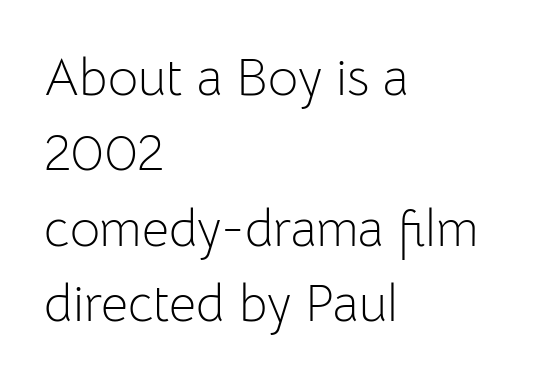
Q: Is the text bold? A: No.
Q: Is the text italic (slanted)? A: No, it is upright.
Q: Is the typeface a serif or a sans-serif typeface? A: Sans-serif.
Q: Is the text underlined? A: No.
Q: How is the paragraph aligned? A: Left-aligned.
Q: Is the spacing between letters normal or unusually wide? A: Normal.
Q: Is the spacing between lines tight, normal or loose? A: Normal.
Q: Width (condensed, normal, or wide)? A: Normal.
Q: Stroke contrast? A: Low.
Q: x-height? A: Medium.
Q: Monospaced? A: No.
